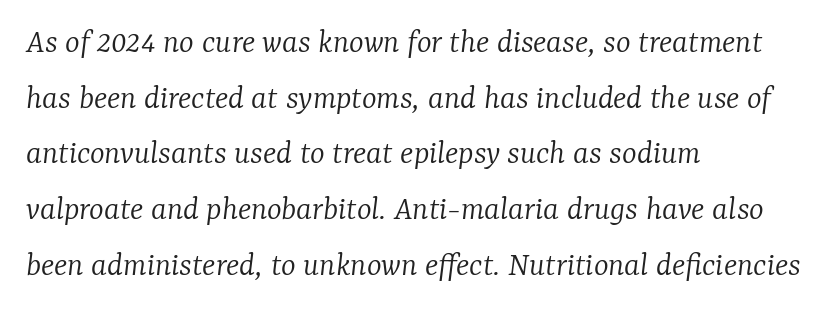
Serifs: yes, visible at the terminals of the letterforms. Is there much room between lines? A standard amount, neither cramped nor airy. The rag falls on the right side of this text block. Beneath every word, the page is bare. Each letter keeps its own natural width here, so spacing adapts to shape. Letter spacing: default.
